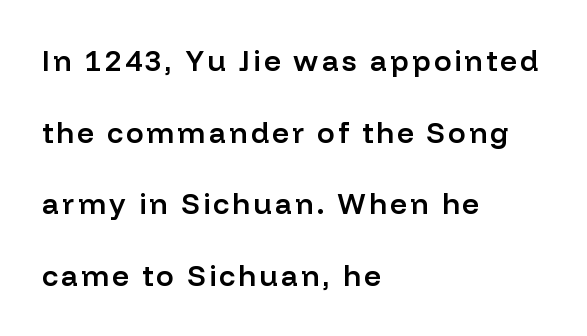
Compared with typical paragraphs, the rows here are farther apart. Type without underlining. Does the weight exceed regular? Yes, but only to semibold. Think of a printed novel: that variable character pitch is what you see here. The type family on display is of the sans-serif kind. It's the straight-up-and-down kind of type.
